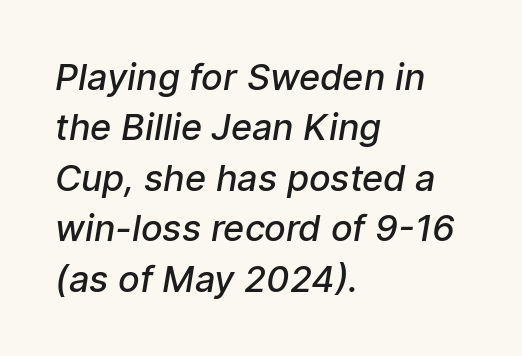
The image shows 36 px semibold sans-serif type; set left-aligned, normal line spacing (1.4x), normal letter spacing, not underlined; low stroke contrast and a medium x-height.
